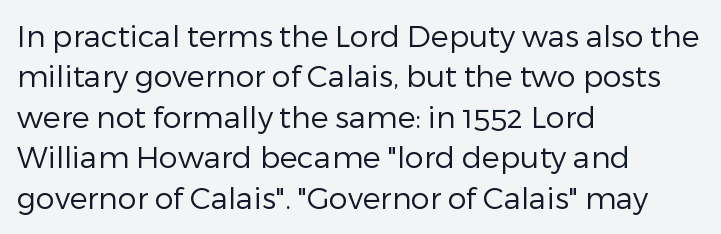
Q: Is the text bold? A: No.
Q: Is the text italic (slanted)? A: No, it is upright.
Q: Is the typeface a serif or a sans-serif typeface? A: Sans-serif.
Q: Is the text underlined? A: No.
Q: How is the paragraph aligned? A: Left-aligned.
Q: Is the spacing between letters normal or unusually wide? A: Normal.
Q: Is the spacing between lines tight, normal or loose? A: Normal.
Q: Width (condensed, normal, or wide)? A: Normal.
Q: Stroke contrast? A: Low.
Q: x-height? A: Medium.
Q: Monospaced? A: No.
